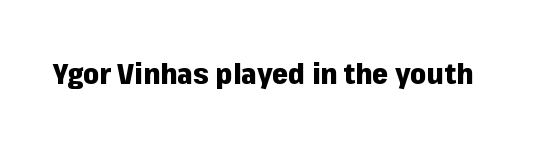
Q: Is the text bold? A: Yes.
Q: Is the text italic (slanted)? A: No, it is upright.
Q: Is the typeface a serif or a sans-serif typeface? A: Sans-serif.
Q: Is the text underlined? A: No.
Q: Is the spacing between letters normal or unusually wide? A: Normal.
Q: Width (condensed, normal, or wide)? A: Normal.
Q: Stroke contrast? A: Low.
Q: x-height? A: Medium.
Q: Monospaced? A: No.
